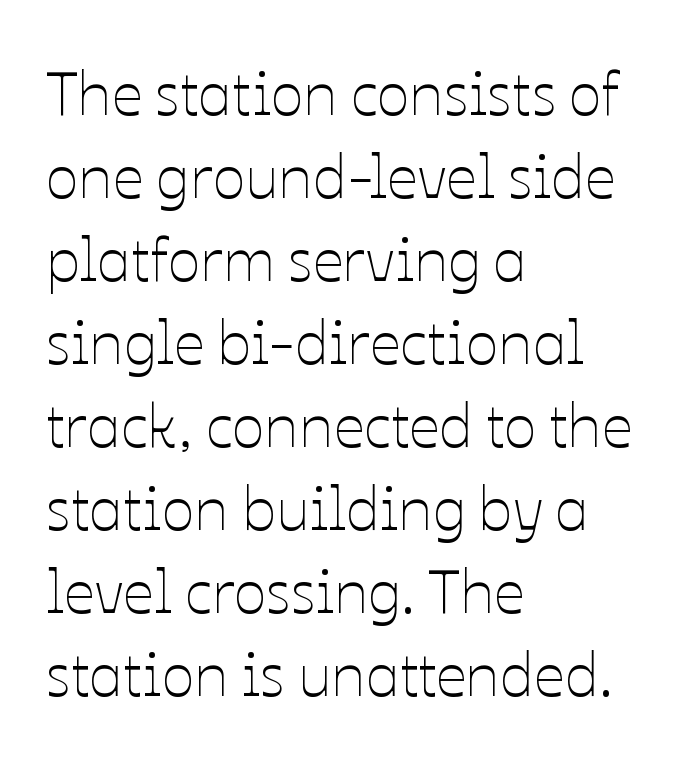
Q: Is the text bold? A: No.
Q: Is the text italic (slanted)? A: No, it is upright.
Q: Is the text underlined? A: No.
Q: How is the paragraph aligned? A: Left-aligned.
Q: Is the spacing between letters normal or unusually wide? A: Normal.
Q: Is the spacing between lines tight, normal or loose? A: Normal.
Q: Width (condensed, normal, or wide)? A: Normal.
Q: Stroke contrast? A: Low.
Q: x-height? A: Medium.
Q: Monospaced? A: No.
